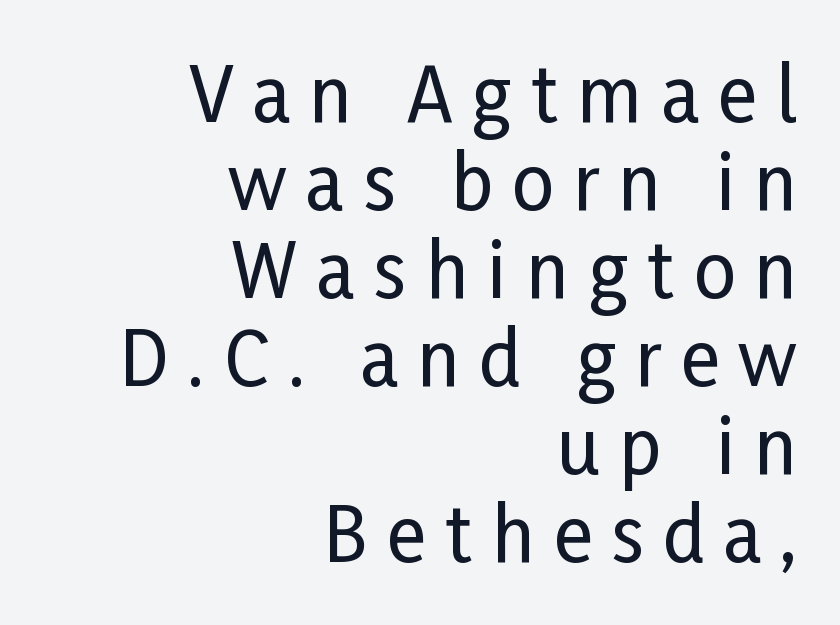
Layout note: lines flush right. This rendering widens character spacing well past its baseline value. This sample has the flowing, uneven cadence of proportional lettering. Font category for this specimen: sans-serif. Style check: upright.
